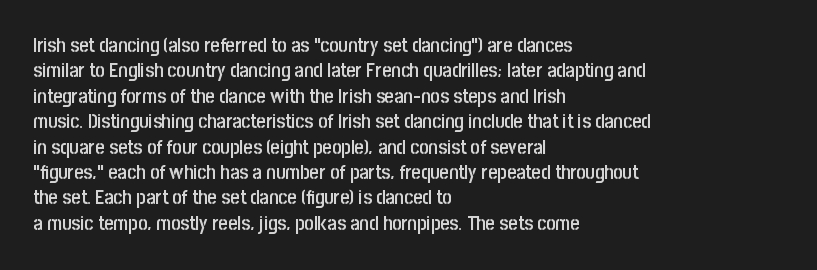
Q: Is the text bold? A: Semi-bold.
Q: Is the text italic (slanted)? A: No, it is upright.
Q: Is the text underlined? A: No.
Q: How is the paragraph aligned? A: Left-aligned.
Q: Is the spacing between letters normal or unusually wide? A: Normal.
Q: Is the spacing between lines tight, normal or loose? A: Normal.
